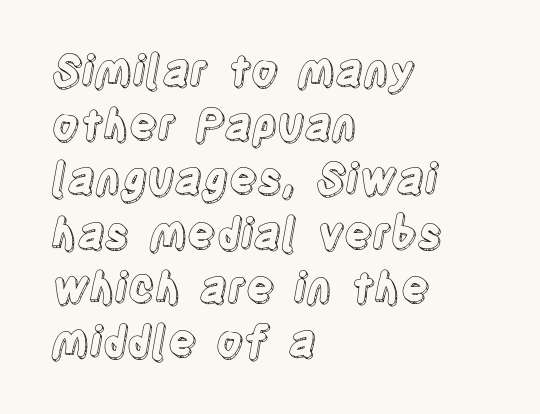
The letters advance in unequal steps, a hallmark of proportional type. Which margin do the lines hug? The left one — the right edge is uneven. Notice how descenders clear the ascenders below comfortably — that's standard leading.
